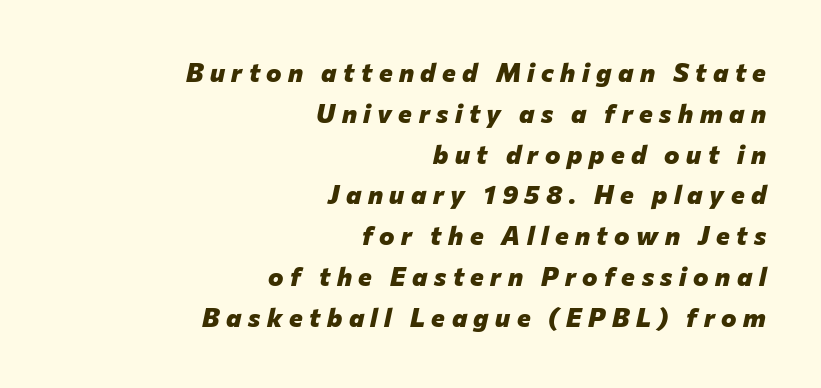
Slanted lettering throughout. Which margin do the lines hug? The right one — the left edge is uneven. Baseline-to-baseline distance is the conventional proportion of letter height. Every letter is thick-stroked: bold, no question. The baseline area is clear. Tracking here is generous; glyphs stand well apart from one another.
